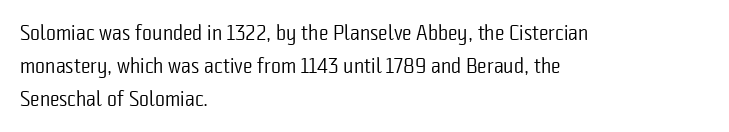
Q: Is the text bold? A: No.
Q: Is the text italic (slanted)? A: No, it is upright.
Q: Is the text underlined? A: No.
Q: How is the paragraph aligned? A: Left-aligned.
Q: Is the spacing between letters normal or unusually wide? A: Normal.
Q: Is the spacing between lines tight, normal or loose? A: Normal.
